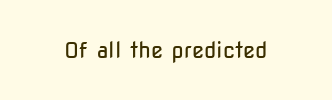
The image shows 22 px text type, upright; set normal letter spacing, not underlined.
